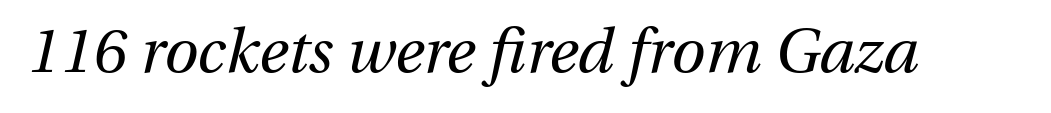
The image shows 62 px regular-weight type, italic (leaning right); set normal letter spacing, not underlined; medium stroke contrast and a medium x-height.
